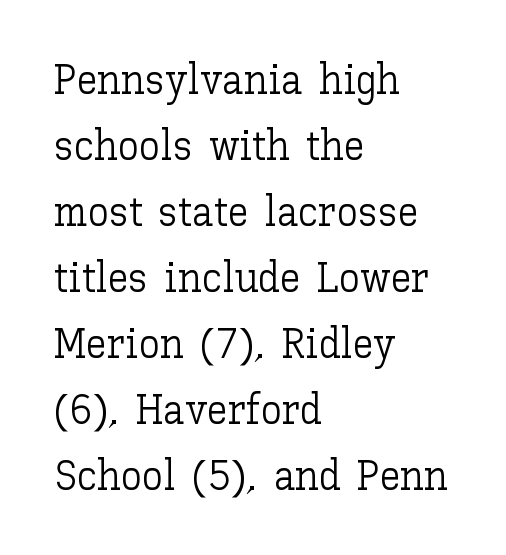
Q: Is the text bold? A: No.
Q: Is the text italic (slanted)? A: No, it is upright.
Q: Is the text underlined? A: No.
Q: How is the paragraph aligned? A: Left-aligned.
Q: Is the spacing between letters normal or unusually wide? A: Normal.
Q: Is the spacing between lines tight, normal or loose? A: Normal.
Q: Width (condensed, normal, or wide)? A: Normal.
Q: Stroke contrast? A: Low.
Q: x-height? A: Medium.
Q: Monospaced? A: No.
